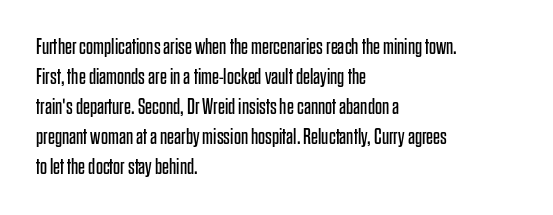
The image shows 22 px text type, upright; set left-aligned, normal line spacing (1.36x), normal letter spacing, not underlined.
